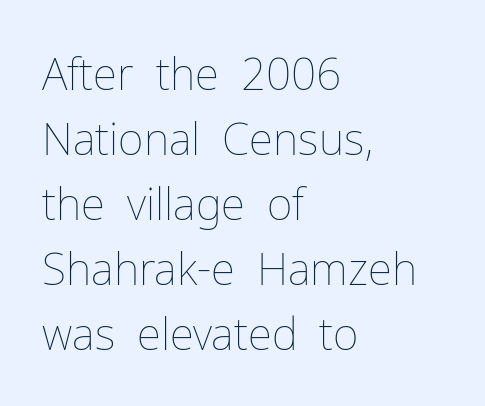
Q: Is the text bold? A: No.
Q: Is the text italic (slanted)? A: No, it is upright.
Q: Is the text underlined? A: No.
Q: How is the paragraph aligned? A: Left-aligned.
Q: Is the spacing between letters normal or unusually wide? A: Normal.
Q: Is the spacing between lines tight, normal or loose? A: Normal.
Q: Width (condensed, normal, or wide)? A: Normal.
Q: Stroke contrast? A: Low.
Q: x-height? A: Medium.
Q: Monospaced? A: No.
